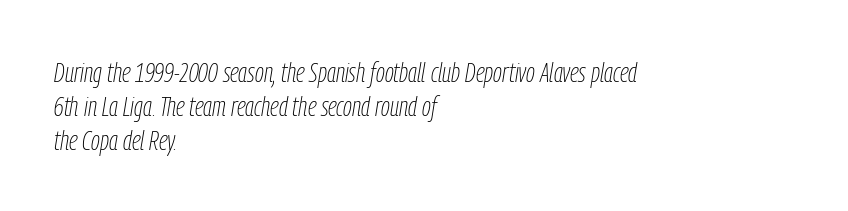
The image shows 28 px thin, condensed type, italic (leaning right); set left-aligned, line spacing 1.21x, normal letter spacing, not underlined; low stroke contrast and a medium x-height.
